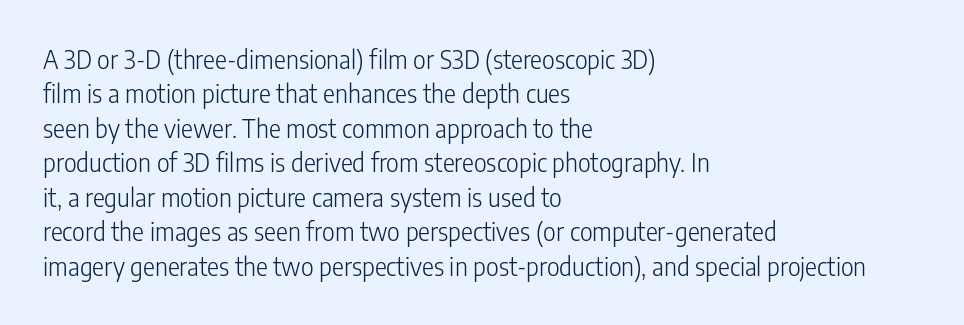
Spacing between characters is what you'd get straight out of the box. The passage shown is not underscored anywhere. The lines in this sample share a left origin and differ only in where they stop. The lines sit at an ordinary, default distance from one another. Is the type heavy? It reads as light-to-regular instead.
